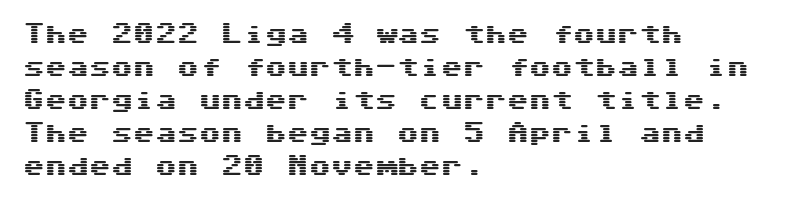
The image shows 22 px text type, upright; set left-aligned, normal line spacing (1.5x), normal letter spacing, not underlined.
